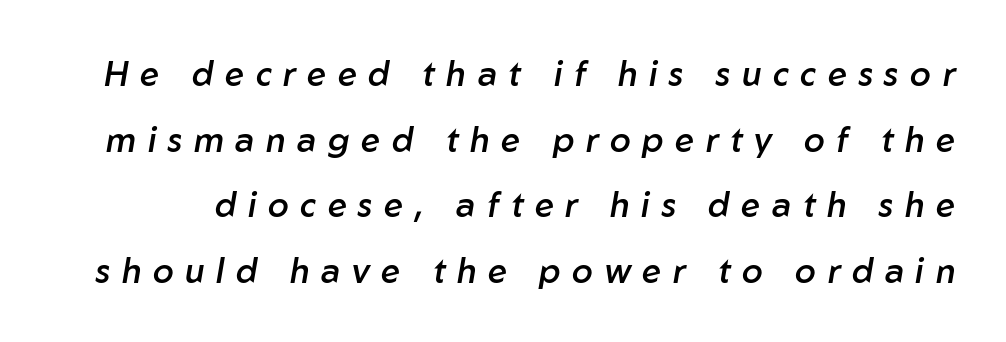
This rendering features lettering with no underline. Spacing verdict: proportional, widths tailored to each character. Every character sits at an angle, as italics do. A typesetter would call this leading open, well beyond the default. In terms of weight, the rendering is demibold, just under bold.
